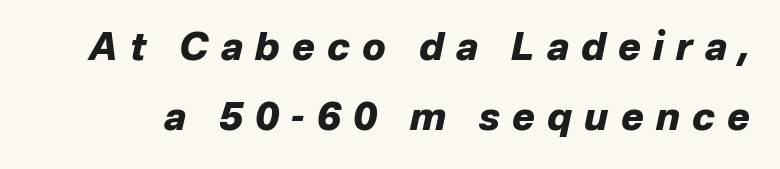
Q: Is the text bold? A: Yes.
Q: Is the text italic (slanted)? A: Yes, it leans right by about 12 degrees.
Q: Is the text underlined? A: No.
Q: Is the spacing between letters normal or unusually wide? A: Unusually wide.
Q: Width (condensed, normal, or wide)? A: Normal.
Q: Stroke contrast? A: Low.
Q: x-height? A: Medium.
Q: Monospaced? A: No.
